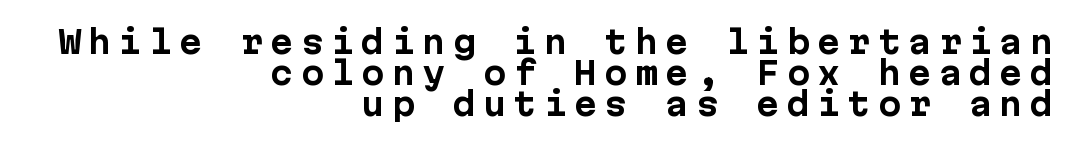
{"serif": "no", "italic": "no", "bold": "yes", "weight": "bold", "width": "normal", "stroke_contrast": "low", "x_height": "medium", "underline": "no", "align": "right", "line_spacing": "tight", "line_spacing_ratio": 1.0, "letter_spacing": "wide", "letter_spacing_em": 0.23, "glyph_px": 31}
